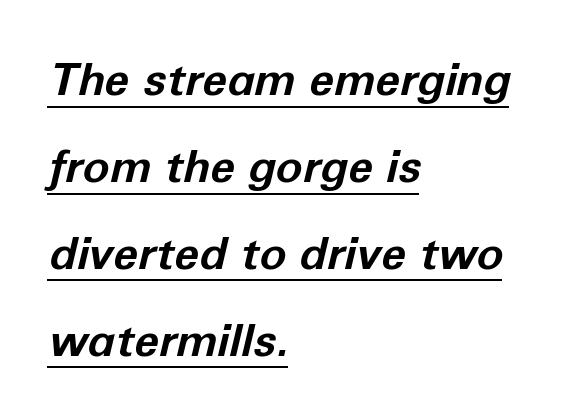
This rendering leaves character spacing at its baseline value. The characters look thick and weighty, a clear bold. Layout note: lines flush left. The string is rendered with underlining switched on.
